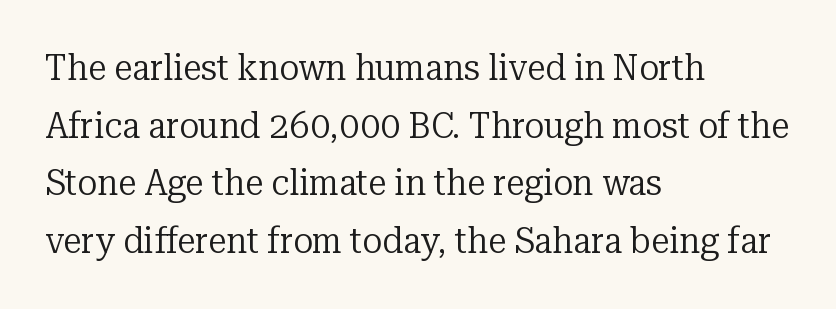
{"serif": "yes", "italic": "no", "bold": "no", "weight": "regular", "width": "normal", "stroke_contrast": "low", "x_height": "medium", "monospaced": "no", "underline": "no", "align": "left", "line_spacing": "normal", "line_spacing_ratio": 1.56, "letter_spacing": "normal", "letter_spacing_em": 0.0, "glyph_px": 37}
